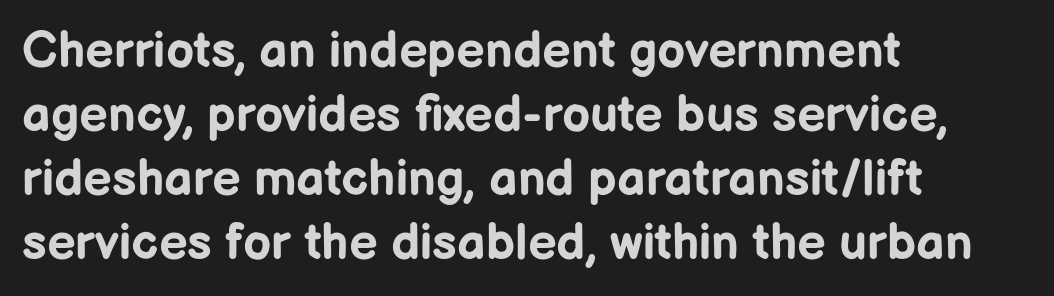
{"serif": "no", "italic": "no", "bold": "yes", "weight": "bold", "width": "normal", "stroke_contrast": "low", "x_height": "medium", "monospaced": "no", "underline": "no", "align": "left", "line_spacing": "normal", "line_spacing_ratio": 1.28, "letter_spacing": "normal", "letter_spacing_em": 0.0, "glyph_px": 50}
